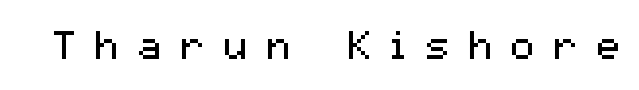
{"serif": "no", "italic": "no", "bold": "no", "weight": "regular", "width": "normal", "stroke_contrast": "medium", "x_height": "medium", "monospaced": "no", "underline": "no", "letter_spacing": "wide", "letter_spacing_em": 0.47, "glyph_px": 40}
